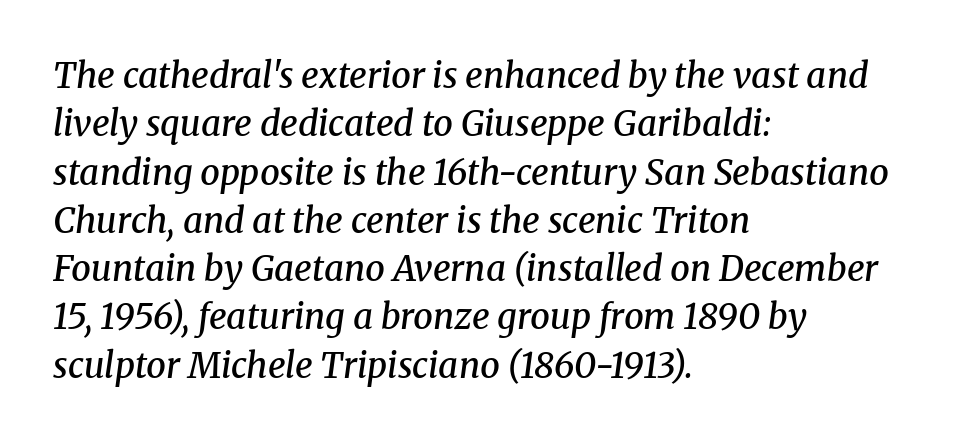
Q: Is the text bold? A: Semi-bold.
Q: Is the text italic (slanted)? A: Yes, it leans right by about 8 degrees.
Q: Is the typeface a serif or a sans-serif typeface? A: Serif.
Q: Is the text underlined? A: No.
Q: How is the paragraph aligned? A: Left-aligned.
Q: Is the spacing between letters normal or unusually wide? A: Normal.
Q: Is the spacing between lines tight, normal or loose? A: Normal.
Q: Width (condensed, normal, or wide)? A: Normal.
Q: Stroke contrast? A: Medium.
Q: x-height? A: Medium.
Q: Monospaced? A: No.
